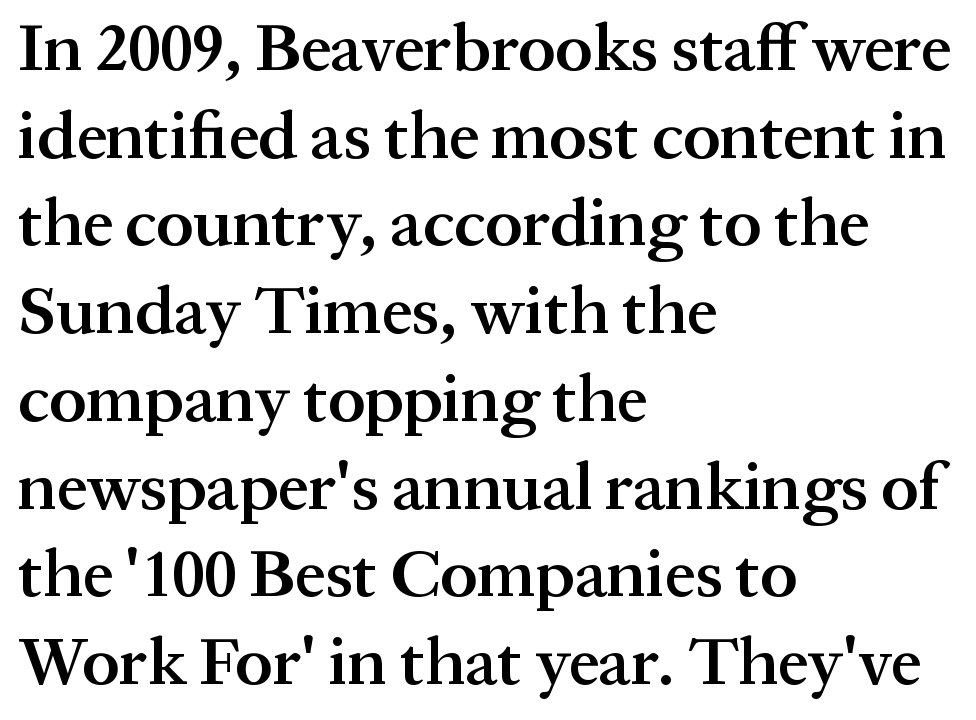
{"serif": "yes", "italic": "no", "bold": "semi", "weight": "semibold", "width": "normal", "stroke_contrast": "medium", "x_height": "medium", "monospaced": "no", "underline": "no", "align": "left", "line_spacing": "normal", "line_spacing_ratio": 1.29, "letter_spacing": "normal", "letter_spacing_em": 0.0, "glyph_px": 68}
